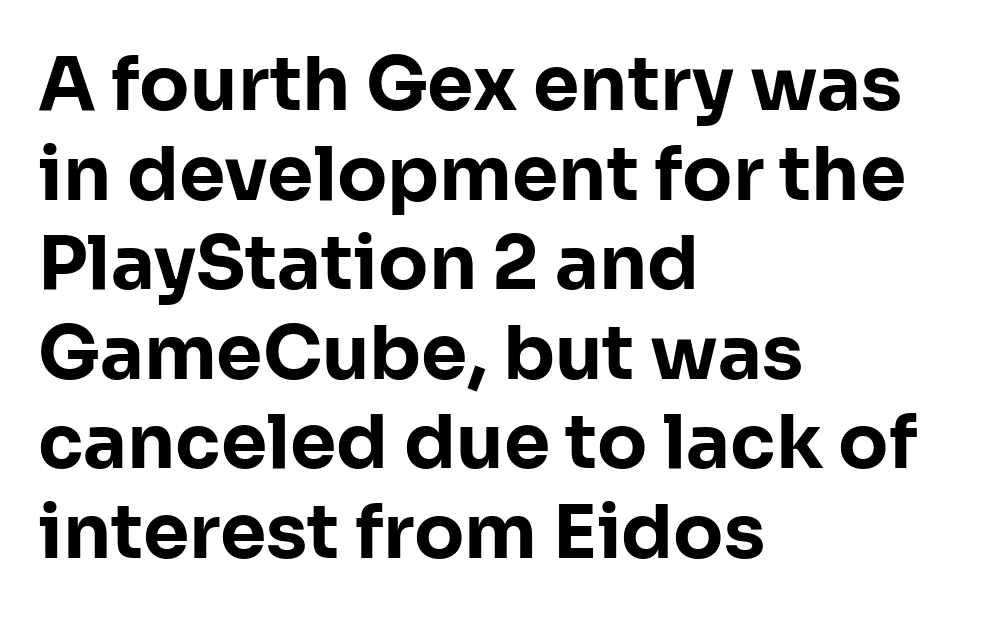
Posture: upright roman. Nobody touched the tracking dial on this one. Spacing verdict: proportional, widths tailored to each character. The sample has been set heavy, in full bold. Where is the straight margin? On the left.
